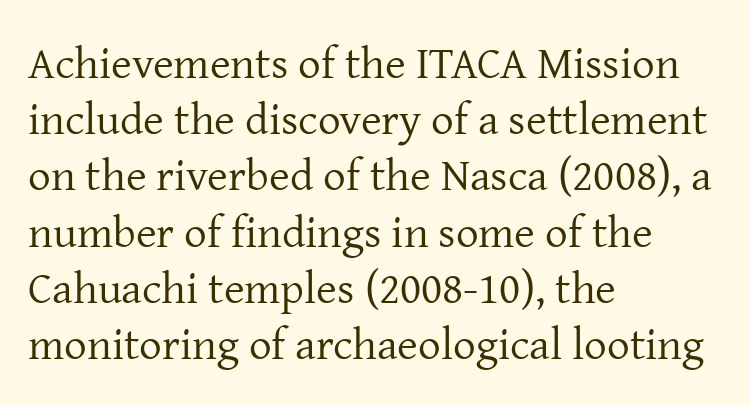
A roman cut, with each character standing at attention. The passage shown is typed in a proportional face where columns would drift. Quick note: underline off. No letter is thick-stroked: the sample isn't bold. Look at the tracking — it's just the regular setting, nothing added. One glance says typical: line gaps are just what's usual.
